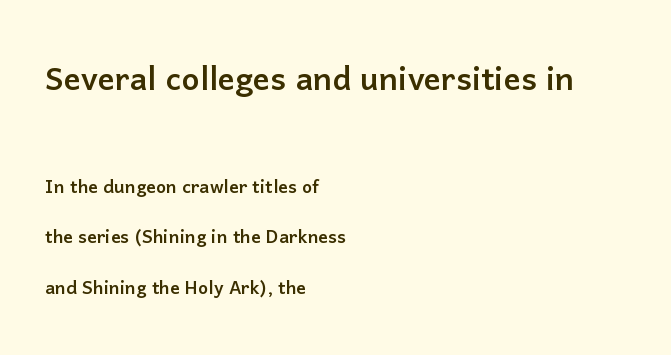
Q: Is the text italic (slanted)? A: No, it is upright.
Q: Is the typeface a serif or a sans-serif typeface? A: Sans-serif.
Q: Is the text underlined? A: No.
Q: How is the paragraph aligned? A: Left-aligned.
Q: Is the spacing between letters normal or unusually wide? A: Normal.
Q: Is the spacing between lines tight, normal or loose? A: Loose.
Q: Which block of text is set in a larger size, the first (top) or the second (bottom)? A: The first (top) one.
Q: Width (condensed, normal, or wide)? A: Normal.
Q: Stroke contrast? A: Low.
Q: x-height? A: Medium.
Q: Monospaced? A: No.
